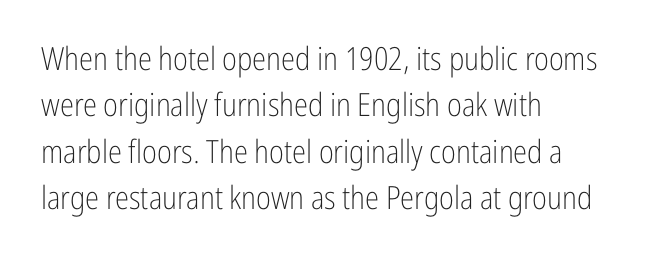
{"serif": "no", "italic": "no", "bold": "no", "weight": "light", "width": "condensed", "stroke_contrast": "low", "x_height": "medium", "monospaced": "no", "underline": "no", "align": "left", "line_spacing": "normal", "line_spacing_ratio": 1.45, "letter_spacing": "normal", "letter_spacing_em": 0.0, "glyph_px": 32}
